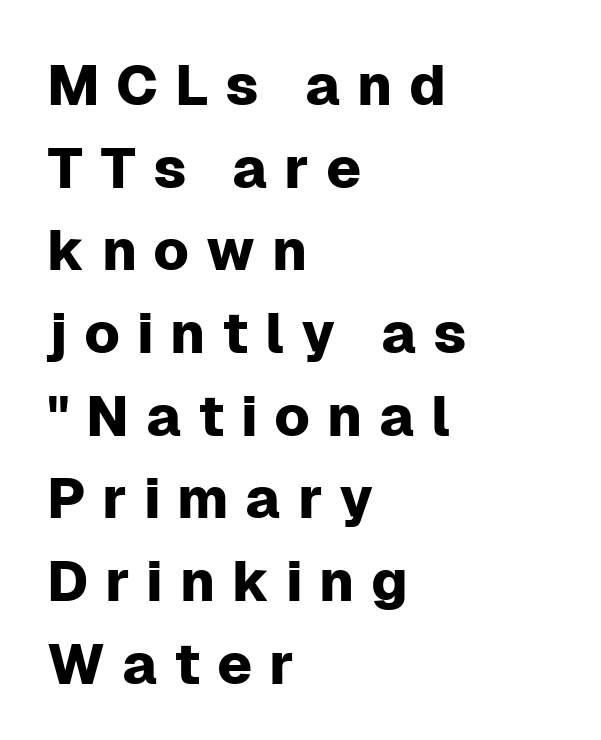
{"serif": "no", "italic": "no", "width": "normal", "stroke_contrast": "low", "x_height": "medium", "monospaced": "no", "underline": "no", "align": "left", "line_spacing": "normal", "line_spacing_ratio": 1.45, "letter_spacing": "wide", "letter_spacing_em": 0.29, "glyph_px": 57}
